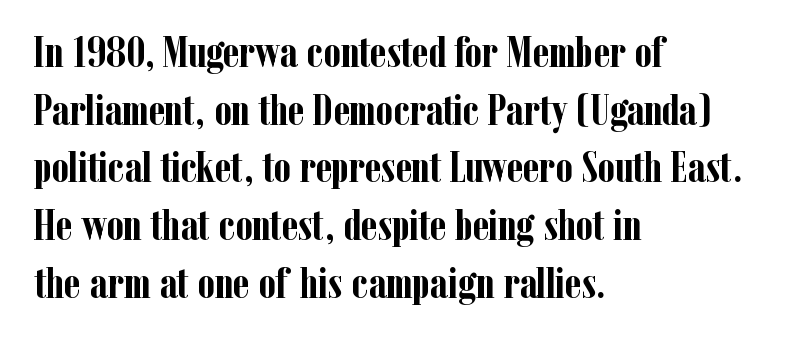
A typesetter would mark this as roman, not italic. The rendering anchors every line to the left-hand side. Classification — serif. These lines keep a tight, regular rhythm from letter to letter. The strokes are fattened all the way to bold.
